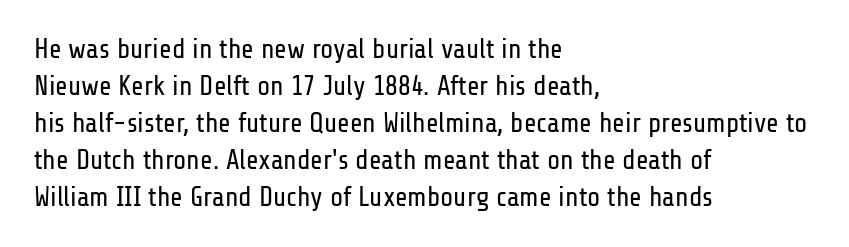
The image shows 27 px text type, upright; set left-aligned, normal line spacing (1.37x), normal letter spacing, not underlined.
